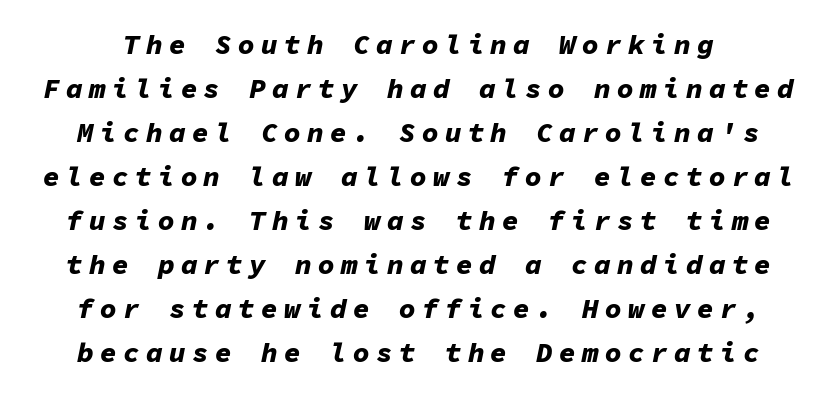
{"italic": "yes", "lean": "right", "slant_degrees": 11, "bold": "yes", "weight": "bold", "width": "normal", "stroke_contrast": "low", "x_height": "medium", "monospaced": "yes", "underline": "no", "line_spacing": "normal", "line_spacing_ratio": 1.57, "letter_spacing": "wide", "letter_spacing_em": 0.22, "glyph_px": 28}
